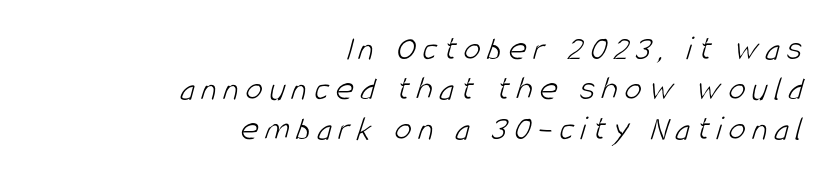
{"serif": "no", "bold": "no", "weight": "light", "width": "condensed", "stroke_contrast": "low", "x_height": "large", "monospaced": "no", "underline": "no", "align": "right", "line_spacing": "tight", "line_spacing_ratio": 1.15, "glyph_px": 35}
